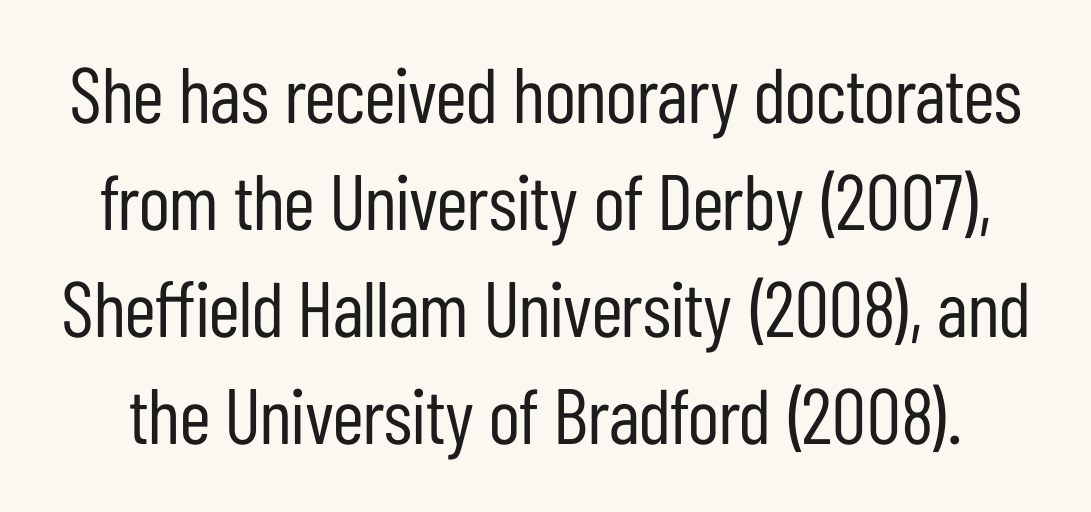
The image shows 78 px regular-weight, condensed sans-serif type, upright; set normal line spacing (1.37x), normal letter spacing, not underlined; low stroke contrast and a medium x-height.
